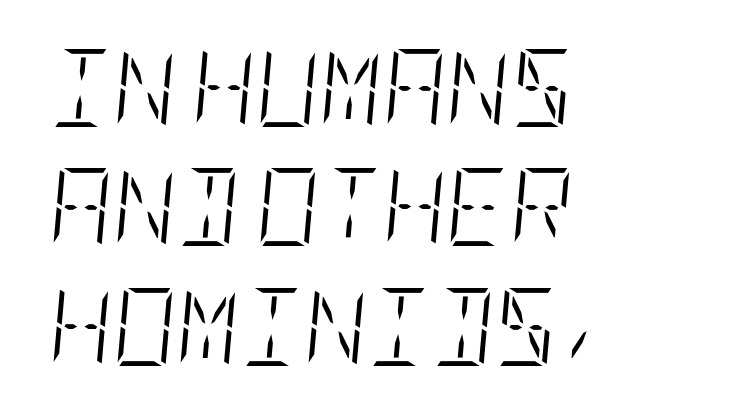
Left-aligned paragraph, ragged on the right. The area under the type is left untouched. Each word holds together tightly as a unit, with standard inter-letter gaps. Compared with typical paragraphs, the rows here are spaced about the same. On a weight scale, this lands at 450 or below. Characters are canted at an angle relative to the baseline's perpendicular.
